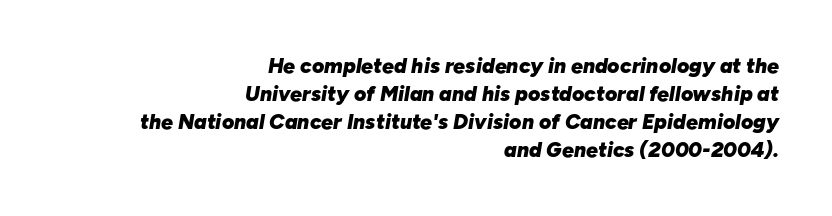
Q: Is the text bold? A: Yes.
Q: Is the text italic (slanted)? A: Yes, it leans right by about 10 degrees.
Q: Is the text underlined? A: No.
Q: How is the paragraph aligned? A: Right-aligned.
Q: Is the spacing between letters normal or unusually wide? A: Normal.
Q: Is the spacing between lines tight, normal or loose? A: Normal.
